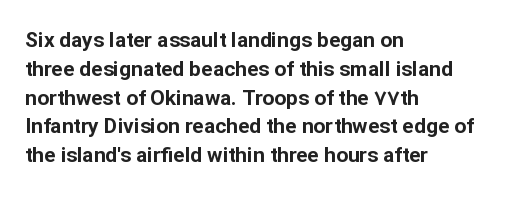
The image shows 21 px bold type, upright; set left-aligned, normal line spacing (1.37x), normal letter spacing, not underlined.
